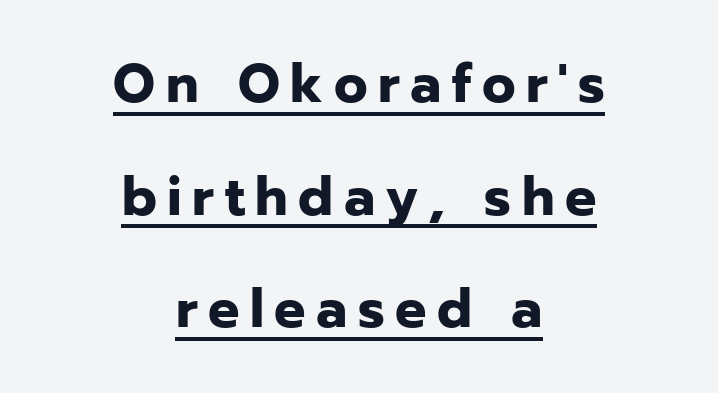
Q: Is the text bold? A: Yes.
Q: Is the text italic (slanted)? A: No, it is upright.
Q: Is the typeface a serif or a sans-serif typeface? A: Sans-serif.
Q: Is the text underlined? A: Yes.
Q: How is the paragraph aligned? A: Centered.
Q: Is the spacing between lines tight, normal or loose? A: Loose.
Q: Width (condensed, normal, or wide)? A: Normal.
Q: Stroke contrast? A: Low.
Q: x-height? A: Medium.
Q: Monospaced? A: No.
